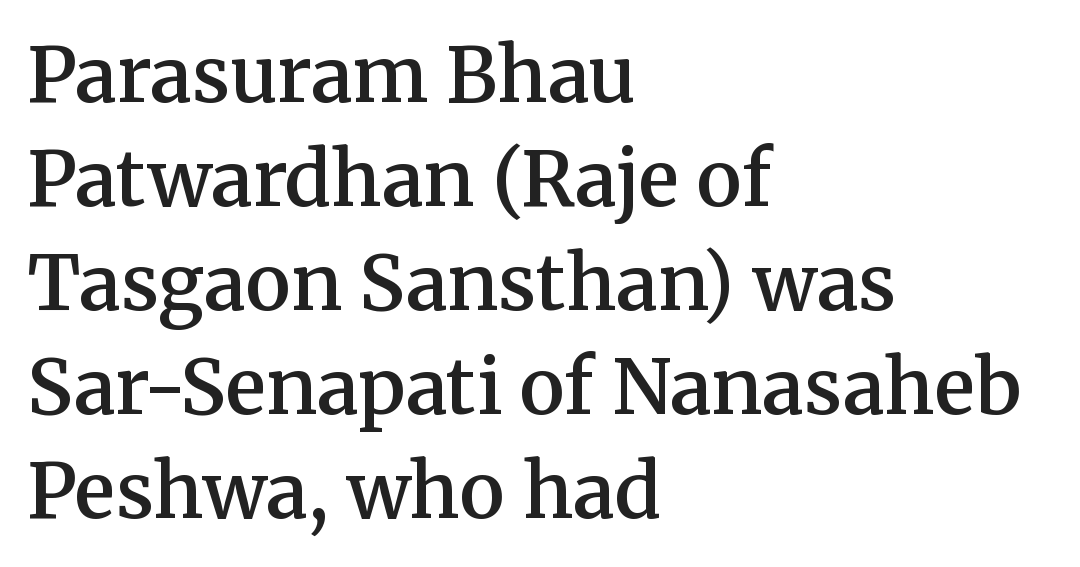
{"serif": "yes", "italic": "no", "bold": "semi", "weight": "semibold", "width": "normal", "stroke_contrast": "medium", "x_height": "medium", "monospaced": "no", "underline": "no", "align": "left", "line_spacing": "normal", "line_spacing_ratio": 1.37, "letter_spacing": "normal", "letter_spacing_em": 0.0, "glyph_px": 76}
